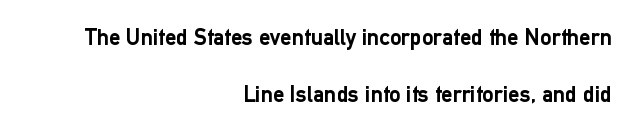
The gaps between neighbouring characters are ordinary and unremarkable. These lines stand farther apart than default settings would place them. Anything drawn beneath the words? Only blank space. Pretty heavy lettering here — definitely bold. Is the block centered? No — it sits flush against the right margin.
